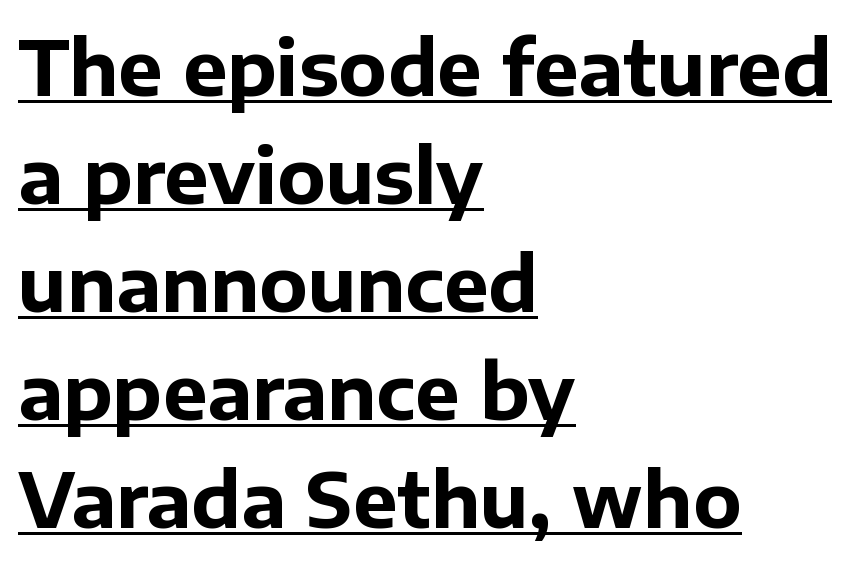
The image shows 75 px bold sans-serif type, upright; set left-aligned, normal line spacing (1.44x), normal letter spacing, underlined; low stroke contrast and a medium x-height.
